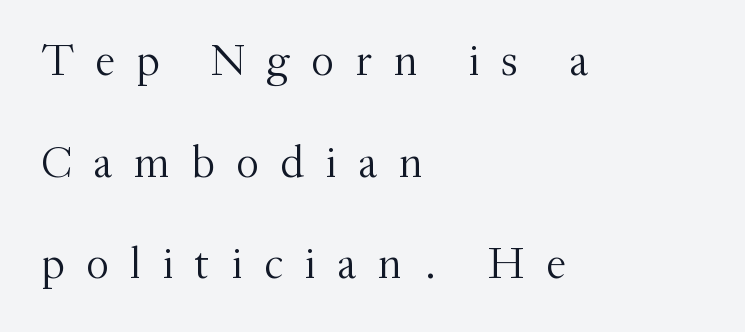
The image shows 45 px light serif type, upright; set left-aligned, loose line spacing (2.26x), unusually wide letter spacing (+0.47 em), not underlined; medium stroke contrast and a small x-height.
